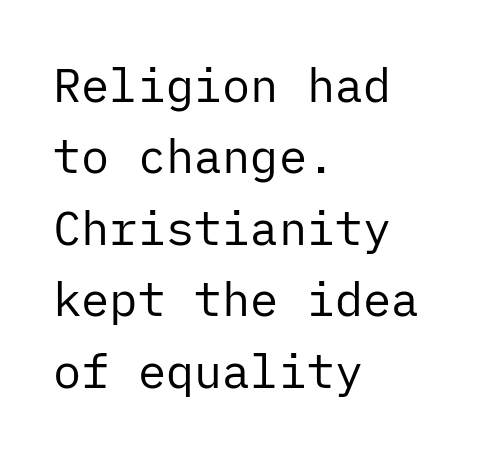
The image shows 47 px regular-weight sans-serif type, upright; set left-aligned, normal line spacing (1.52x), normal letter spacing, not underlined; low stroke contrast and a medium x-height.
